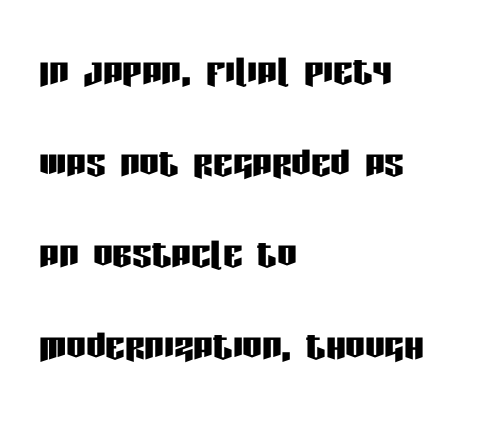
The area under the type is left untouched. Varying glyph widths throughout — classic text-font behaviour. Layout note: lines flush left. These lines keep a tight, regular rhythm from letter to letter.
